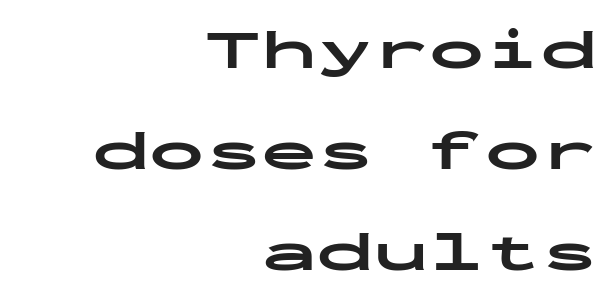
Q: Is the text bold? A: Yes.
Q: Is the text italic (slanted)? A: No, it is upright.
Q: Is the typeface a serif or a sans-serif typeface? A: Sans-serif.
Q: Is the text underlined? A: No.
Q: How is the paragraph aligned? A: Right-aligned.
Q: Is the spacing between letters normal or unusually wide? A: Normal.
Q: Width (condensed, normal, or wide)? A: Wide.
Q: Stroke contrast? A: Low.
Q: x-height? A: Medium.
Q: Monospaced? A: Yes.
